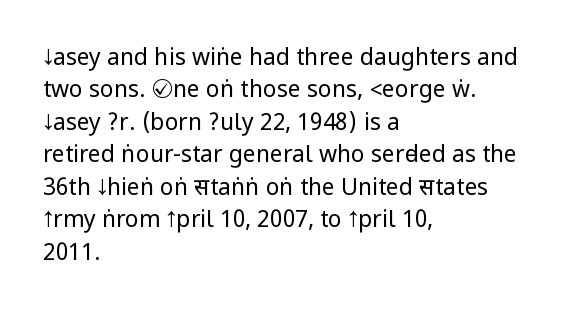
The image shows 23 px text type, upright; set left-aligned, normal line spacing (1.41x), normal letter spacing, not underlined.
